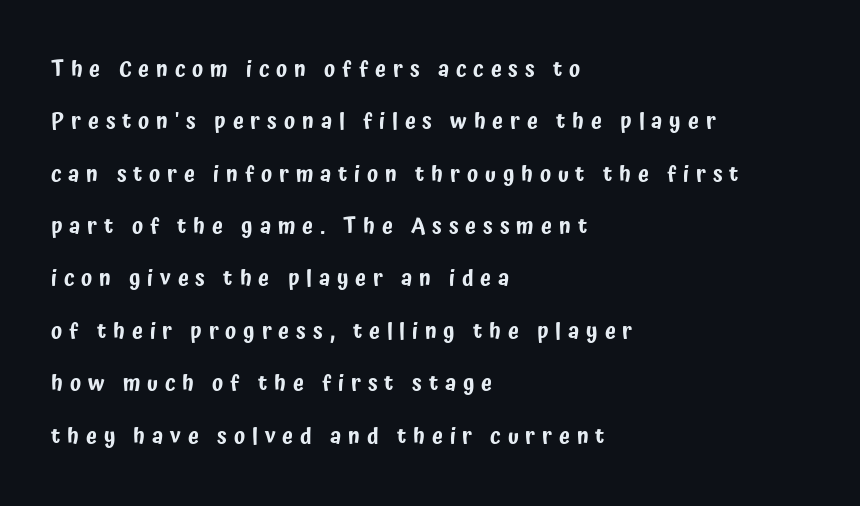
Q: Is the text italic (slanted)? A: No, it is upright.
Q: Is the text underlined? A: No.
Q: How is the paragraph aligned? A: Left-aligned.
Q: Is the spacing between letters normal or unusually wide? A: Unusually wide.
Q: Is the spacing between lines tight, normal or loose? A: Loose.
